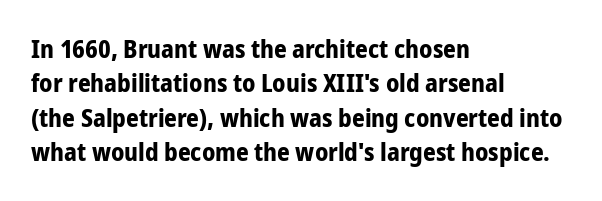
Plain, unruled lines of type. Italic: no, the glyphs are upright roman. The face used here has the dense, thick strokes of a bold. Compared with typical paragraphs, the rows here are spaced about the same. The paragraph has a hard left edge and a soft right edge. Here the glyphs are tracked normally, forming tight word shapes.
